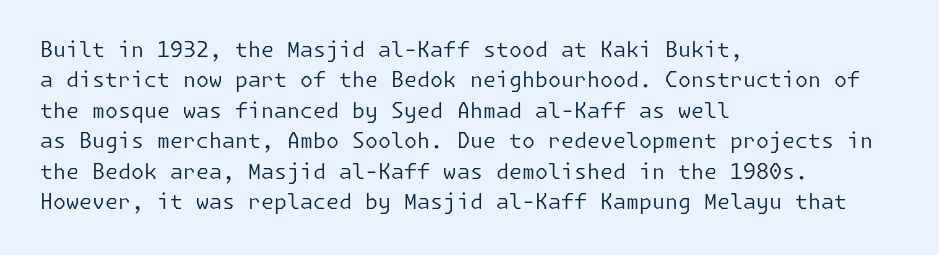
{"italic": "no", "bold": "no", "underline": "no", "align": "left", "line_spacing": "normal", "line_spacing_ratio": 1.45, "letter_spacing": "normal", "letter_spacing_em": 0.0, "glyph_px": 21}
